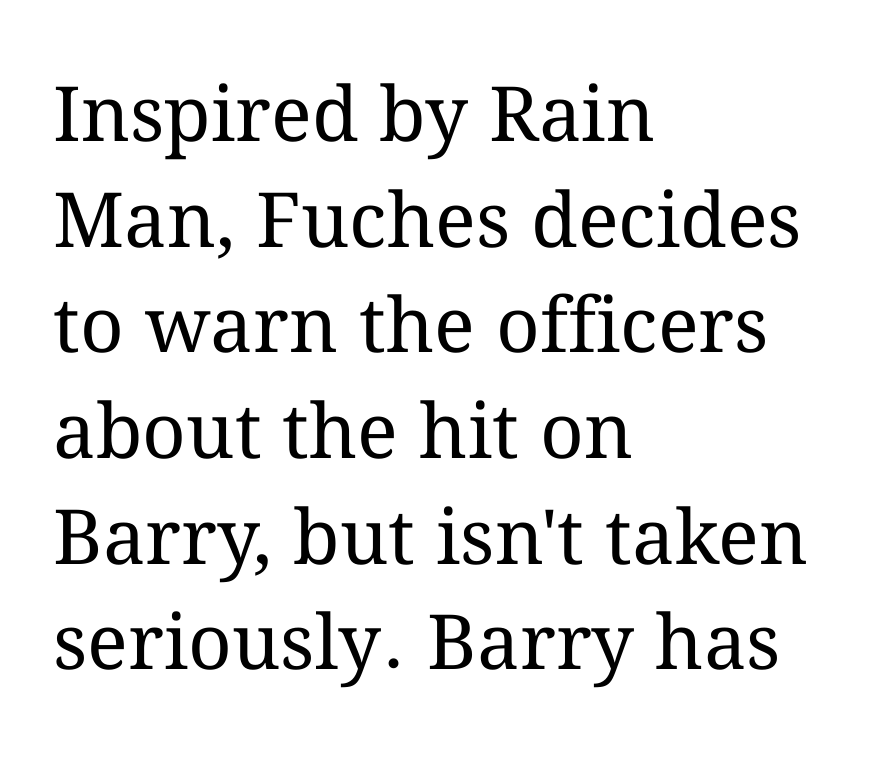
Q: Is the text bold? A: No.
Q: Is the text italic (slanted)? A: No, it is upright.
Q: Is the text underlined? A: No.
Q: How is the paragraph aligned? A: Left-aligned.
Q: Is the spacing between letters normal or unusually wide? A: Normal.
Q: Is the spacing between lines tight, normal or loose? A: Normal.
Q: Width (condensed, normal, or wide)? A: Normal.
Q: Stroke contrast? A: Medium.
Q: x-height? A: Medium.
Q: Monospaced? A: No.
